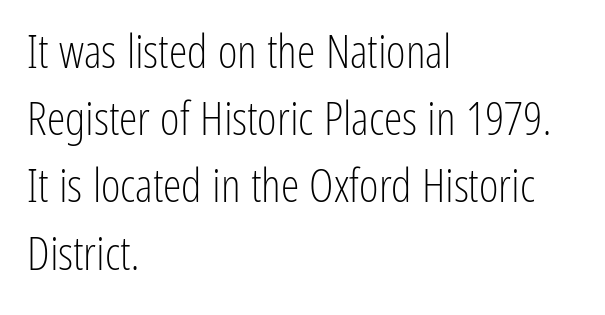
Classification — sans serif. Nothing unusual about the tracking: characters are spaced as the font intends. Any mark beneath the type? The region is blank. Rendered with straight, roman letterforms. Is this a heavy cut? Hardly; it is regular or lighter. Whoever set this chose a conventional vertical rhythm.
